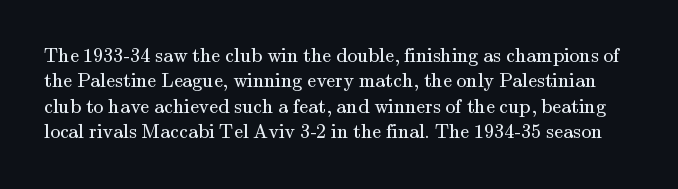
Q: Is the text bold? A: No.
Q: Is the text italic (slanted)? A: No, it is upright.
Q: Is the text underlined? A: No.
Q: Is the spacing between letters normal or unusually wide? A: Normal.
Q: Is the spacing between lines tight, normal or loose? A: Normal.
